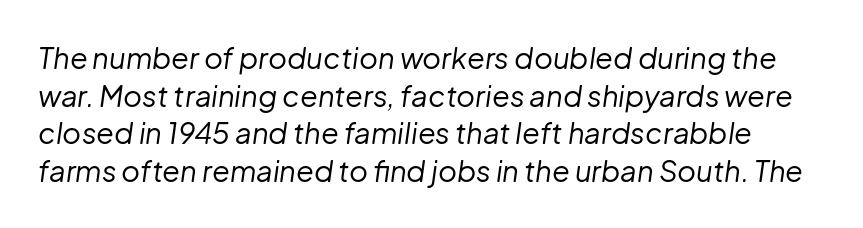
{"italic": "yes", "lean": "right", "slant_degrees": 8, "bold": "no", "weight": "regular", "width": "normal", "stroke_contrast": "low", "x_height": "medium", "monospaced": "no", "underline": "no", "line_spacing": "normal", "line_spacing_ratio": 1.3, "letter_spacing": "normal", "letter_spacing_em": 0.0, "glyph_px": 29}
